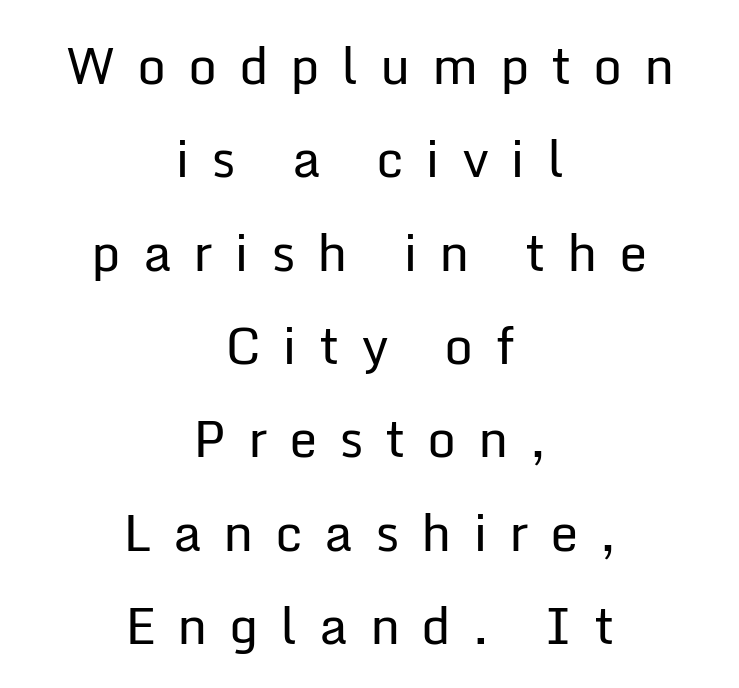
{"serif": "no", "italic": "no", "bold": "no", "weight": "regular", "width": "normal", "stroke_contrast": "low", "x_height": "medium", "monospaced": "no", "underline": "no", "align": "center", "line_spacing_ratio": 1.83, "letter_spacing": "wide", "letter_spacing_em": 0.42, "glyph_px": 51}
